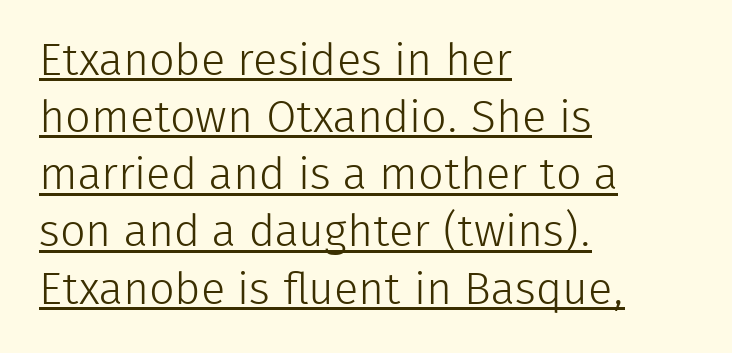
The image shows 45 px light sans-serif type, upright; set left-aligned, normal line spacing (1.27x), normal letter spacing, underlined; low stroke contrast and a medium x-height.
